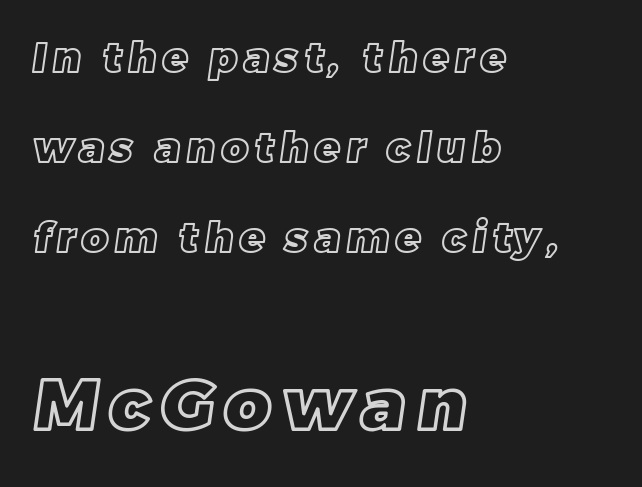
{"width": "normal", "x_height": "large", "monospaced": "no", "underline": "no", "align": "left", "line_spacing": "loose", "line_spacing_ratio": 2.2, "larger_block": "second", "size_ratio": 1.73, "glyph_px": 71}
